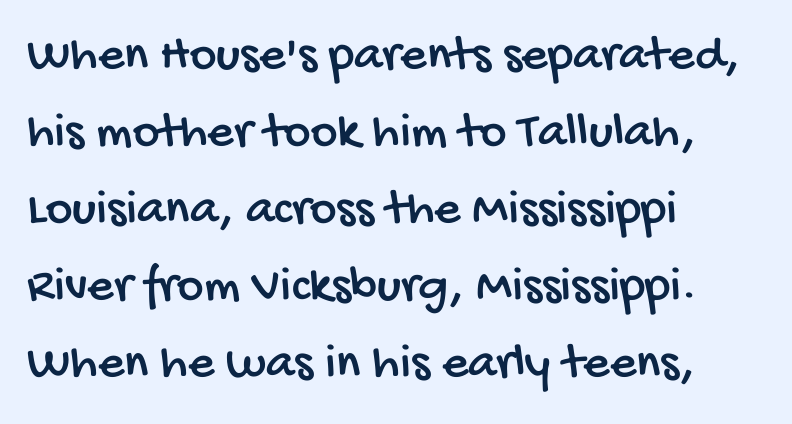
The glyphs are unaccompanied by any horizontal stroke below them. Each letter's strokes conclude bluntly, with no projecting serifs. Observe the ordinary spacing: letters are neighbours, not strangers. A typesetter would call this leading conventional body-copy spacing. In CSS terms this would be text-align: left. This sample has the flowing, uneven cadence of proportional lettering.
